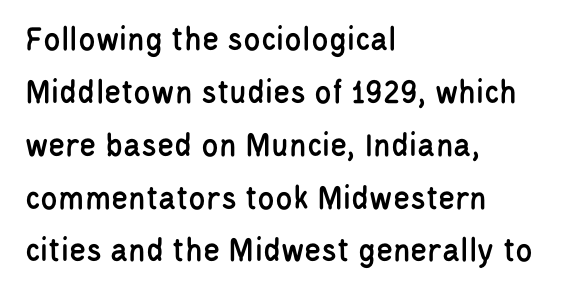
{"serif": "no", "italic": "no", "width": "condensed", "stroke_contrast": "low", "x_height": "large", "monospaced": "no", "underline": "no", "align": "left", "line_spacing": "normal", "line_spacing_ratio": 1.51, "letter_spacing": "normal", "letter_spacing_em": 0.0, "glyph_px": 35}
